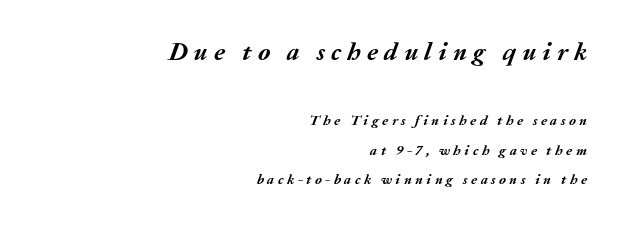
Q: Is the text bold? A: Yes.
Q: Is the text italic (slanted)? A: Yes, it leans right by about 20 degrees.
Q: Is the text underlined? A: No.
Q: How is the paragraph aligned? A: Right-aligned.
Q: Is the spacing between letters normal or unusually wide? A: Unusually wide.
Q: Is the spacing between lines tight, normal or loose? A: Loose.
Q: Which block of text is set in a larger size, the first (top) or the second (bottom)? A: The first (top) one.
